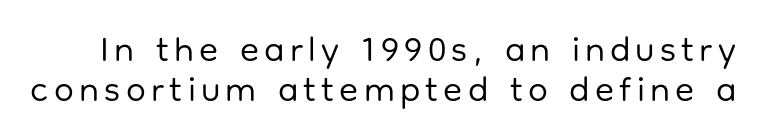
To sum up the face: it is a sans, with no serifs. Ink coverage per letter is moderate at most. Is this a fixed-width face? No — the glyphs have proportional, varying widths. If you measured baseline to baseline, you'd find a short distance. The area under the type is left untouched.
